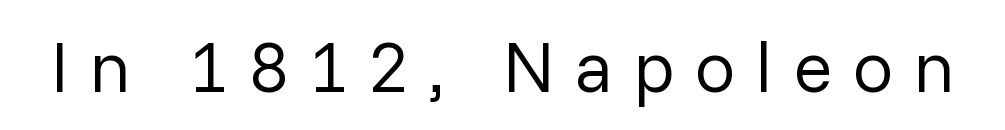
{"serif": "no", "italic": "no", "bold": "no", "weight": "regular", "width": "normal", "stroke_contrast": "low", "x_height": "medium", "monospaced": "no", "underline": "no", "letter_spacing": "wide", "letter_spacing_em": 0.27, "glyph_px": 73}
